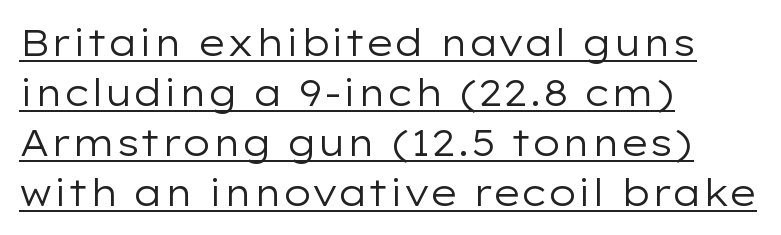
{"serif": "no", "italic": "no", "bold": "no", "weight": "regular", "width": "wide", "stroke_contrast": "low", "x_height": "medium", "monospaced": "no", "underline": "yes", "align": "left", "line_spacing": "normal", "line_spacing_ratio": 1.35, "letter_spacing": "normal", "letter_spacing_em": 0.0, "glyph_px": 37}
